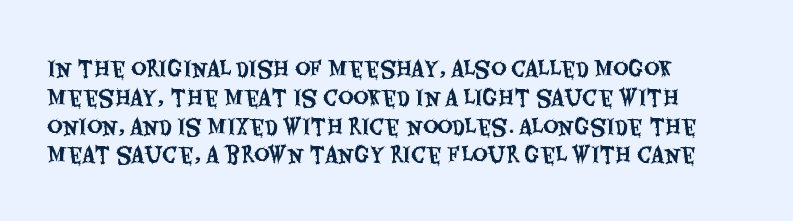
Q: Is the text italic (slanted)? A: No, it is upright.
Q: Is the text underlined? A: No.
Q: How is the paragraph aligned? A: Left-aligned.
Q: Is the spacing between letters normal or unusually wide? A: Normal.
Q: Is the spacing between lines tight, normal or loose? A: Normal.
